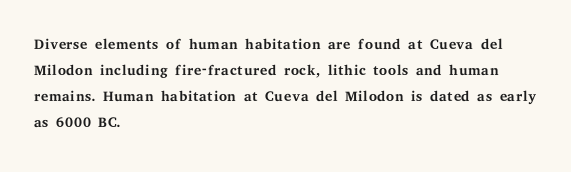
The typography opts for an upright posture over an oblique one. Unmarked baselines from the first word to the last. Students, note that the glyphs here touch the page at normal intervals. Which margin do the lines hug? The left one — the right edge is uneven. The typesetting does not lean heavy: it is not bold.
